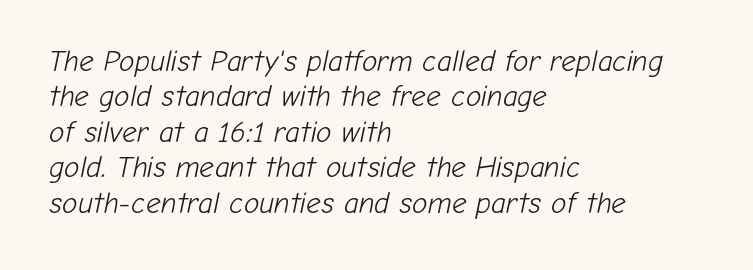
Q: Is the text bold? A: No.
Q: Is the text italic (slanted)? A: Yes, it leans right by about 12 degrees.
Q: Is the text underlined? A: No.
Q: How is the paragraph aligned? A: Left-aligned.
Q: Is the spacing between letters normal or unusually wide? A: Normal.
Q: Width (condensed, normal, or wide)? A: Normal.
Q: Stroke contrast? A: Low.
Q: x-height? A: Medium.
Q: Monospaced? A: No.
